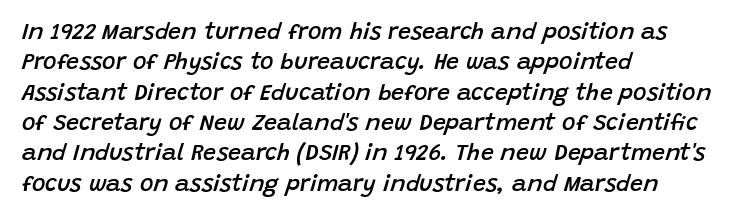
Q: Is the text bold? A: Semi-bold.
Q: Is the text italic (slanted)? A: Yes, it leans right by about 15 degrees.
Q: Is the text underlined? A: No.
Q: How is the paragraph aligned? A: Left-aligned.
Q: Is the spacing between letters normal or unusually wide? A: Normal.
Q: Is the spacing between lines tight, normal or loose? A: Normal.
